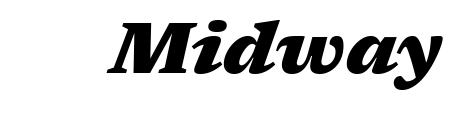
Q: Is the text bold? A: Yes.
Q: Is the text italic (slanted)? A: Yes, it leans right by about 17 degrees.
Q: Is the text underlined? A: No.
Q: Is the spacing between letters normal or unusually wide? A: Normal.
Q: Width (condensed, normal, or wide)? A: Wide.
Q: Stroke contrast? A: Medium.
Q: x-height? A: Medium.
Q: Monospaced? A: No.
